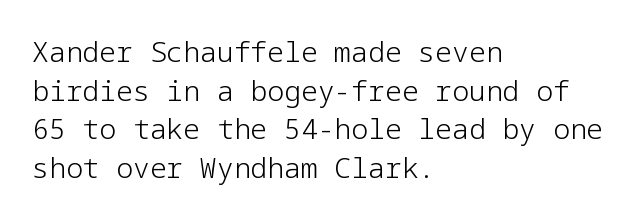
{"serif": "no", "italic": "no", "bold": "no", "weight": "light", "width": "normal", "stroke_contrast": "low", "x_height": "medium", "underline": "no", "align": "left", "line_spacing": "normal", "line_spacing_ratio": 1.38, "letter_spacing": "normal", "letter_spacing_em": 0.0, "glyph_px": 28}
